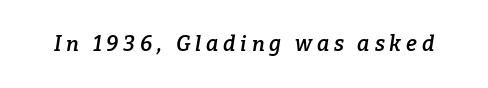
This rendering widens character spacing well past its baseline value. Look at the stroke-to-counter ratio: somewhat heavy, a semibold. Underline: absent. Tall strokes in this sample are angled rather than plumb.
